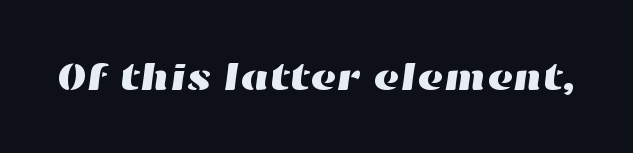
The image shows 40 px wide type; set normal letter spacing, not underlined; high stroke contrast and a medium x-height.
